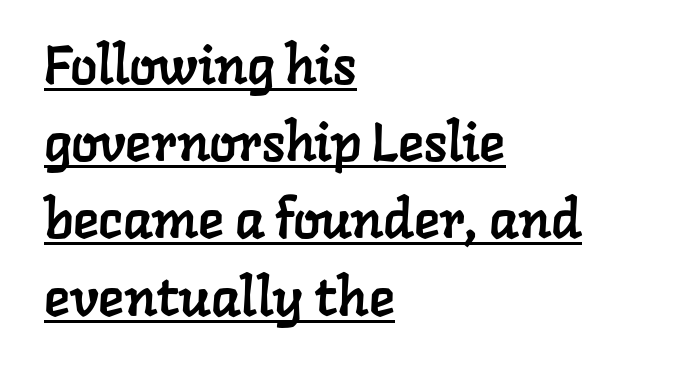
Q: Is the typeface a serif or a sans-serif typeface? A: Serif.
Q: Is the text underlined? A: Yes.
Q: How is the paragraph aligned? A: Left-aligned.
Q: Is the spacing between letters normal or unusually wide? A: Normal.
Q: Is the spacing between lines tight, normal or loose? A: Normal.
Q: Width (condensed, normal, or wide)? A: Normal.
Q: Stroke contrast? A: Low.
Q: x-height? A: Medium.
Q: Monospaced? A: No.
